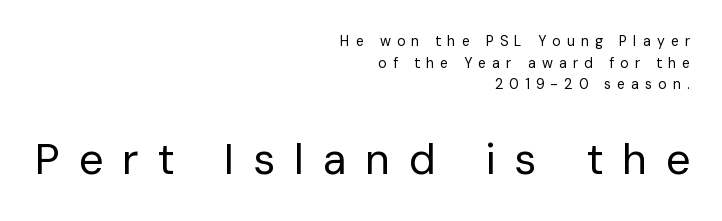
Q: Is the text bold? A: No.
Q: Is the text italic (slanted)? A: No, it is upright.
Q: Is the typeface a serif or a sans-serif typeface? A: Sans-serif.
Q: Is the text underlined? A: No.
Q: How is the paragraph aligned? A: Right-aligned.
Q: Is the spacing between letters normal or unusually wide? A: Unusually wide.
Q: Is the spacing between lines tight, normal or loose? A: Normal.
Q: Which block of text is set in a larger size, the first (top) or the second (bottom)? A: The second (bottom) one.
Q: Width (condensed, normal, or wide)? A: Normal.
Q: Stroke contrast? A: Low.
Q: x-height? A: Medium.
Q: Monospaced? A: No.
